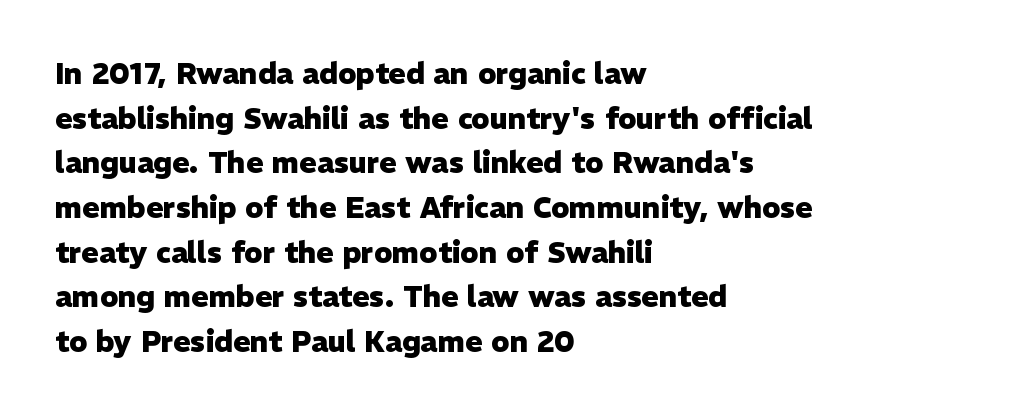
Compared with an ordinary text face, these strokes are far heavier — a full bold. One-word summary of the alignment: left. Looks like regular typesetting: each glyph gets only the width it needs. The passage shown is typeset with a sans-serif family. This is the regular roman posture of the typeface. Observe the ordinary spacing: letters are neighbours, not strangers.
